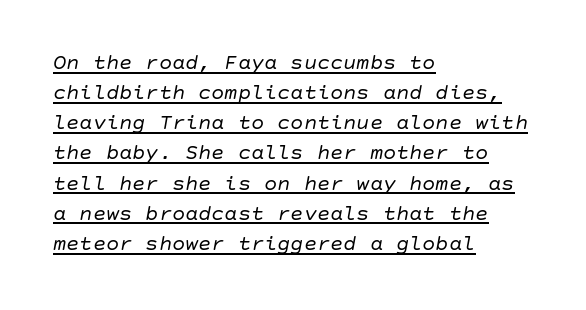
The image shows 22 px text type, italic (leaning right); set left-aligned, normal line spacing (1.37x), normal letter spacing, underlined.
